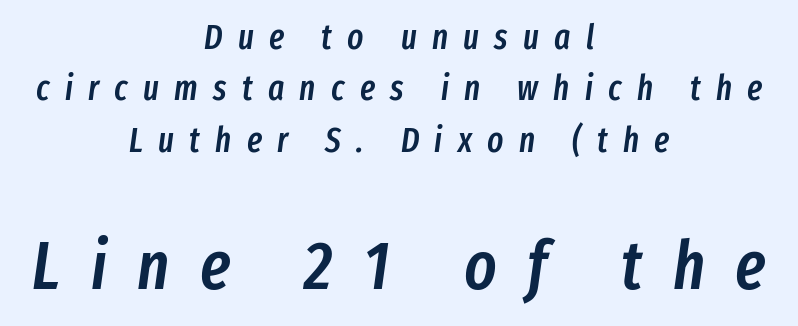
The image shows 68 px semibold, condensed type, italic (leaning right); set centered, normal line spacing (1.51x), unusually wide letter spacing (+0.45 em), not underlined; the second (bottom) block is 2.0x larger; low stroke contrast and a medium x-height.
